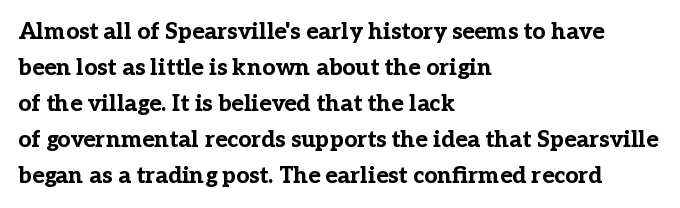
The image shows 23 px bold type, upright; set left-aligned, normal line spacing (1.56x), normal letter spacing, not underlined.
